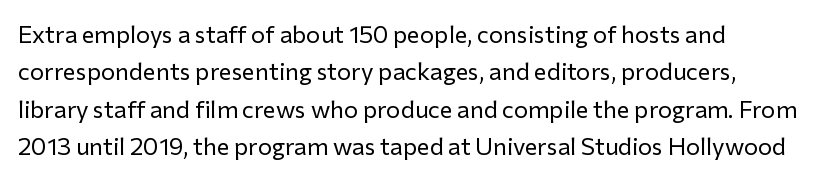
Q: Is the text bold? A: No.
Q: Is the text italic (slanted)? A: No, it is upright.
Q: Is the text underlined? A: No.
Q: How is the paragraph aligned? A: Left-aligned.
Q: Is the spacing between letters normal or unusually wide? A: Normal.
Q: Is the spacing between lines tight, normal or loose? A: Normal.
